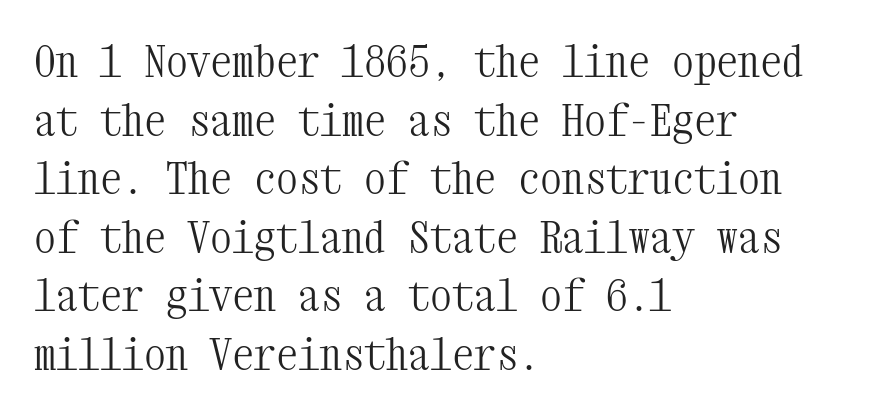
The image shows 44 px light, condensed serif type, upright, monospaced; set left-aligned, normal line spacing (1.33x), normal letter spacing, not underlined; medium stroke contrast and a medium x-height.
